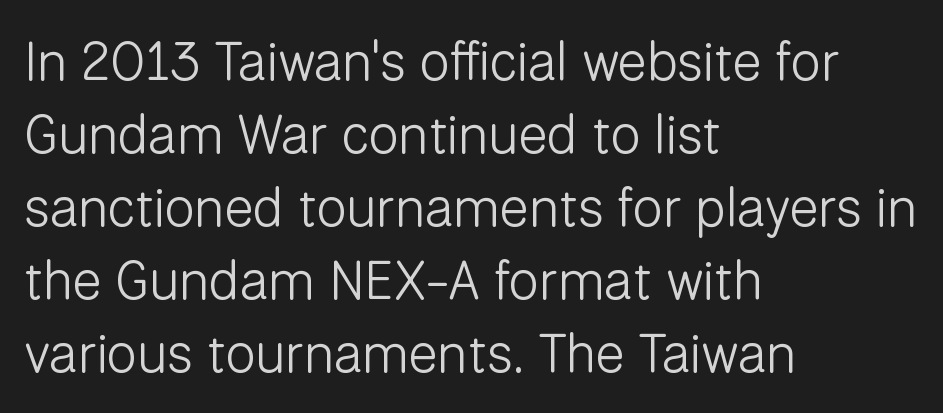
The string is rendered with underlining switched off. Caption: multi-line text, flush left, ragged right. The type family on display is of the sans-serif kind. There is no visible air inserted between adjacent glyphs. The lettering holds an erect, upright posture throughout.
